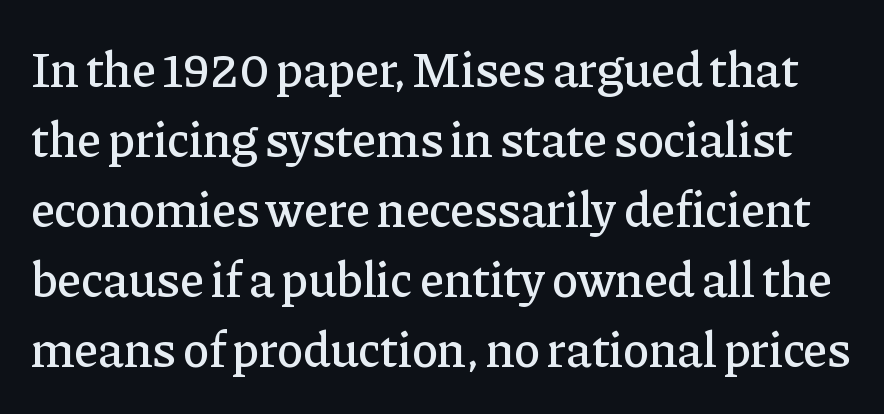
The image shows 50 px serif type, upright; set normal line spacing (1.4x), normal letter spacing, not underlined; low stroke contrast and a medium x-height.
